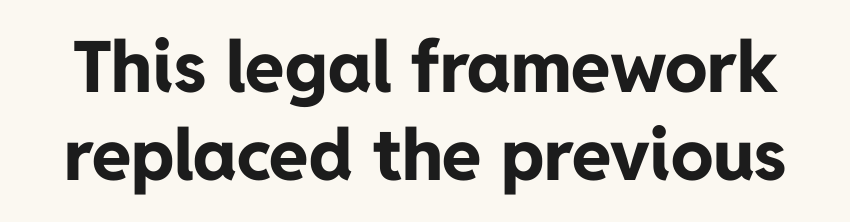
This sample uses plain, unmodified letter spacing. Does the lettering tilt? It doesn't — this is upright. What kind of face is this? One without serifs — a sans. Varying glyph widths throughout — classic text-font behaviour.
